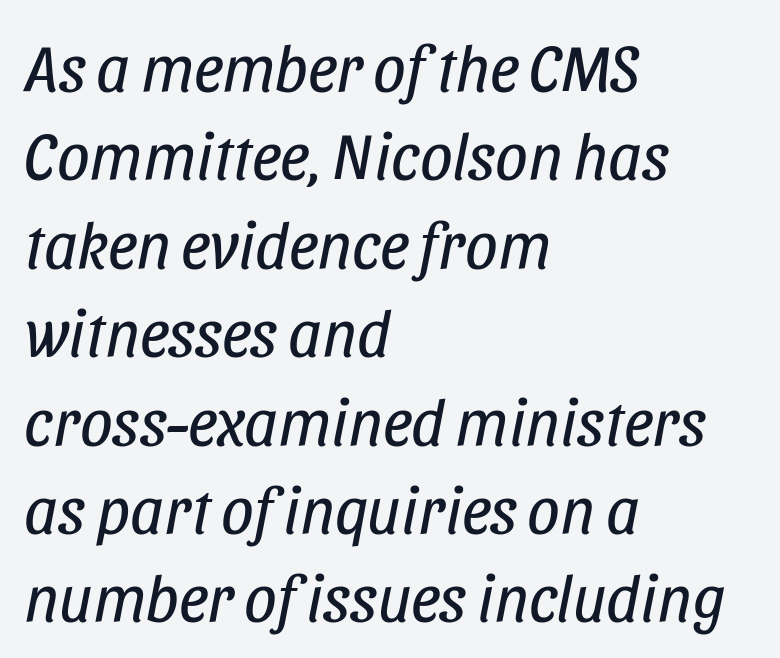
A bare baseline throughout the passage. Each letter keeps its own natural width here, so spacing adapts to shape. Horizontal bands of white between lines are of average thickness. You could call the tracking neutral — neither tight nor loose. Designer's note — italics engaged. Leftover space on each line is placed entirely after the last word.
